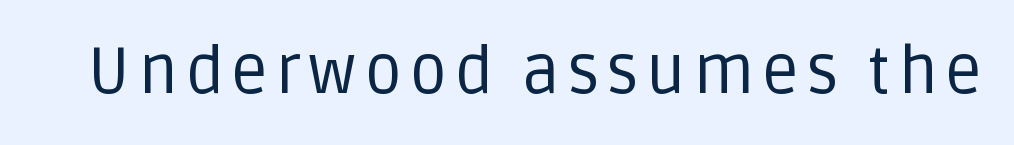
{"serif": "no", "italic": "no", "bold": "no", "weight": "regular", "width": "normal", "stroke_contrast": "low", "x_height": "large", "monospaced": "no", "underline": "no", "glyph_px": 66}
